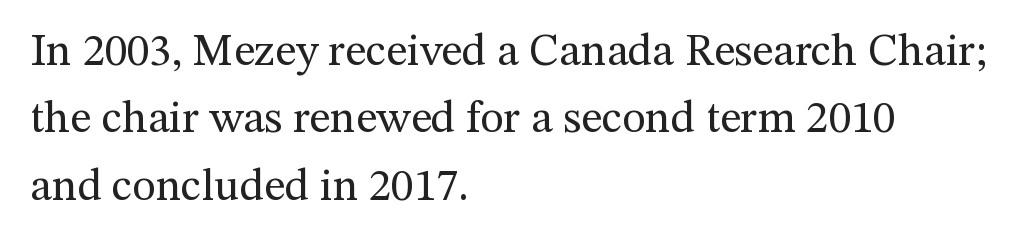
{"serif": "yes", "italic": "no", "bold": "no", "weight": "regular", "width": "normal", "stroke_contrast": "medium", "x_height": "medium", "monospaced": "no", "underline": "no", "align": "left", "line_spacing": "normal", "line_spacing_ratio": 1.5, "letter_spacing": "normal", "letter_spacing_em": 0.0, "glyph_px": 45}
